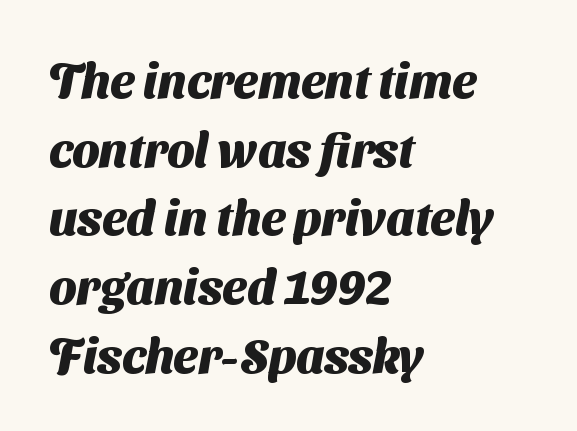
{"serif": "no", "bold": "yes", "weight": "heavy", "width": "normal", "stroke_contrast": "medium", "x_height": "medium", "monospaced": "no", "underline": "no", "align": "left", "line_spacing": "normal", "line_spacing_ratio": 1.43, "letter_spacing": "normal", "letter_spacing_em": 0.0, "glyph_px": 48}
